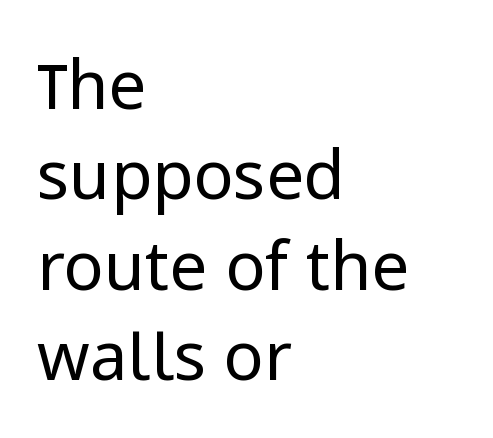
Baseline-to-baseline distance is the conventional proportion of letter height. You could not count columns in this text — the font is proportionally spaced. Descenders hang freely into open space. A sans-serif font was chosen for this passage. Compared with a centered layout, this one pins lines to the left instead. Default kerning and tracking; the words read as compact shapes.
